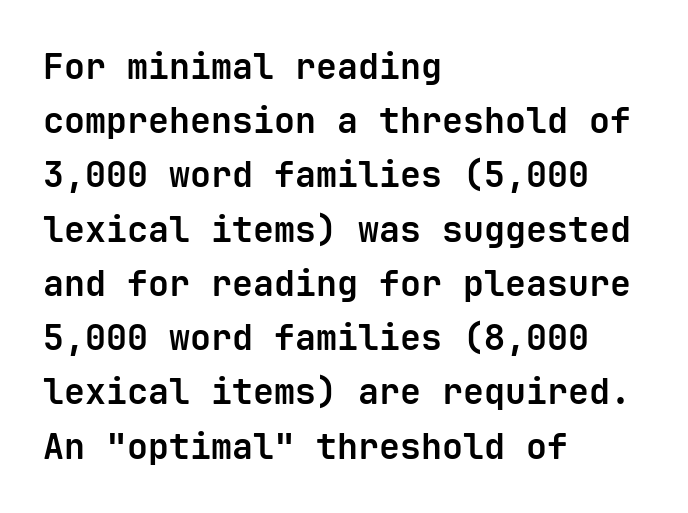
{"serif": "no", "italic": "no", "bold": "yes", "weight": "bold", "width": "normal", "stroke_contrast": "low", "x_height": "medium", "monospaced": "yes", "underline": "no", "align": "left", "line_spacing": "normal", "line_spacing_ratio": 1.55, "letter_spacing": "normal", "letter_spacing_em": 0.0, "glyph_px": 35}
